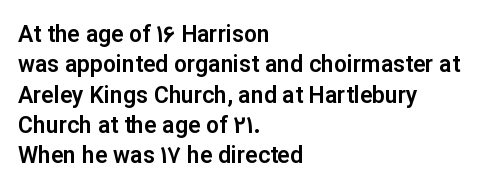
The face used here is rendered with its standard letterfit. These lines are set flush left with a ragged right edge. The glyphs are unaccompanied by any horizontal stroke below them. Normally led — the rows are evenly, conventionally spaced. Do the letters lean? They stand straight.
